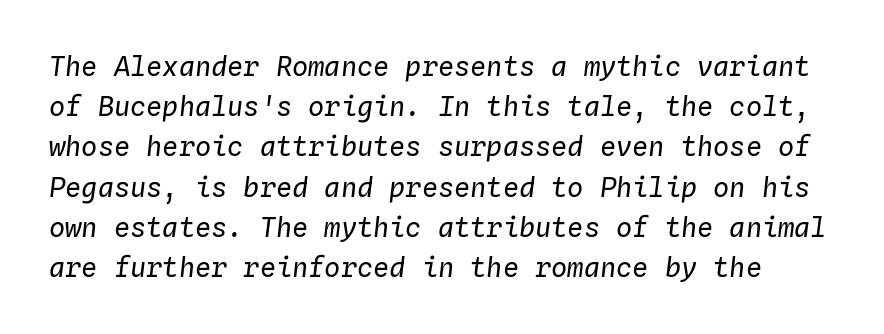
Q: Is the text bold? A: No.
Q: Is the text italic (slanted)? A: Yes, it leans right by about 4 degrees.
Q: Is the text underlined? A: No.
Q: Is the spacing between letters normal or unusually wide? A: Normal.
Q: Is the spacing between lines tight, normal or loose? A: Normal.
